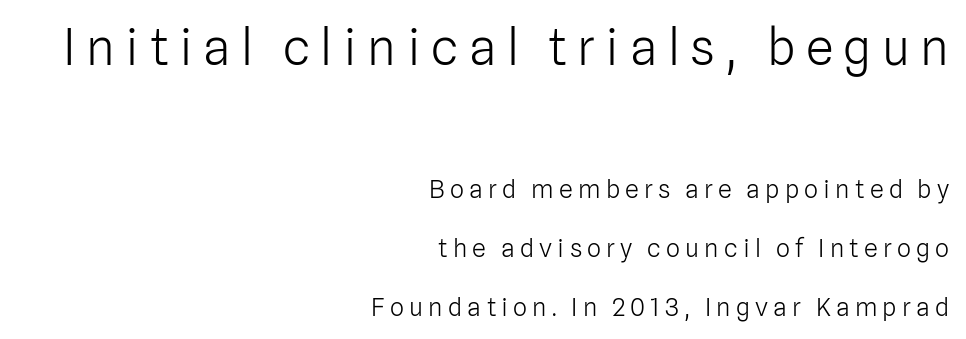
The image shows 50 px light sans-serif type, upright; set right-aligned, loose line spacing (2.35x), unusually wide letter spacing (+0.21 em), not underlined; the first (top) block is 2.0x larger; low stroke contrast and a medium x-height.
